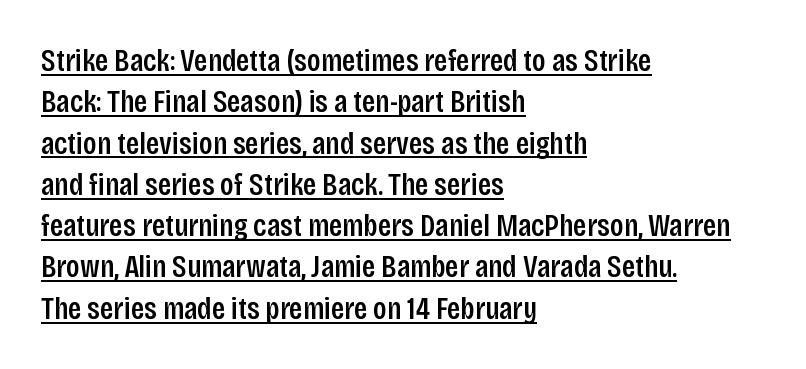
The image shows 32 px condensed sans-serif type, upright; set left-aligned, normal line spacing (1.29x), normal letter spacing, underlined; low stroke contrast and a large x-height.
